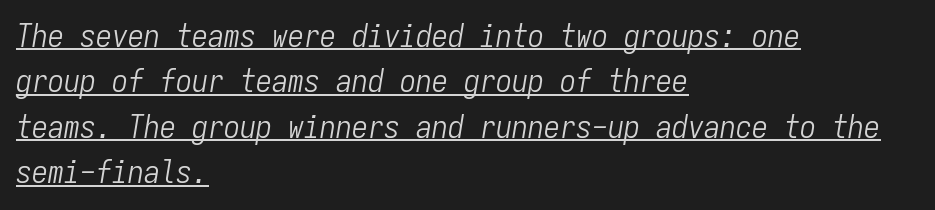
The image shows 32 px light, condensed type, italic (leaning right), monospaced; set left-aligned, normal line spacing (1.42x), normal letter spacing, underlined; low stroke contrast and a medium x-height.
